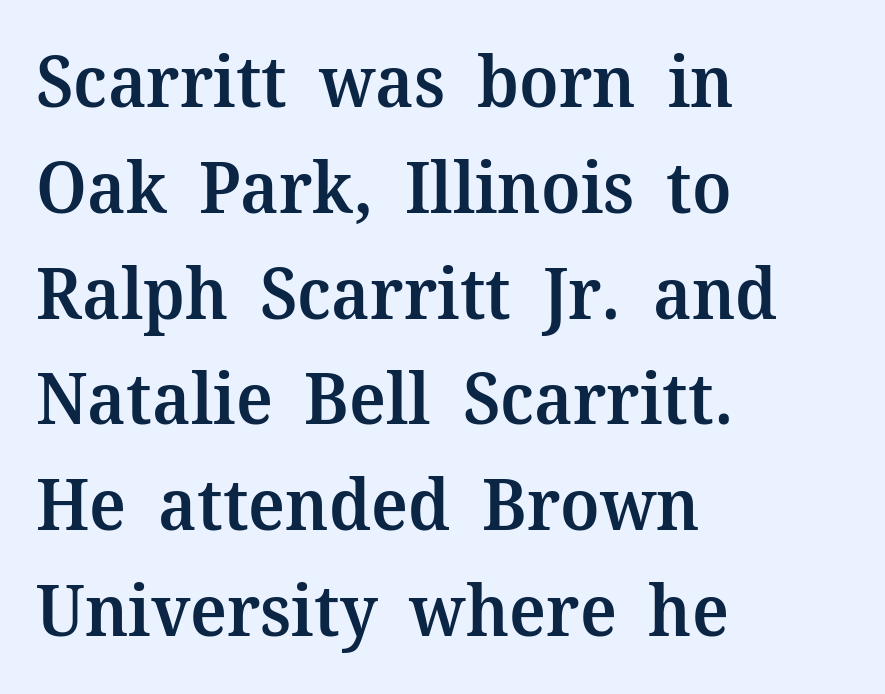
{"serif": "yes", "italic": "no", "bold": "semi", "weight": "semibold", "width": "normal", "stroke_contrast": "medium", "x_height": "medium", "monospaced": "no", "underline": "no", "align": "left", "line_spacing": "normal", "line_spacing_ratio": 1.49, "letter_spacing": "normal", "letter_spacing_em": 0.0, "glyph_px": 71}
